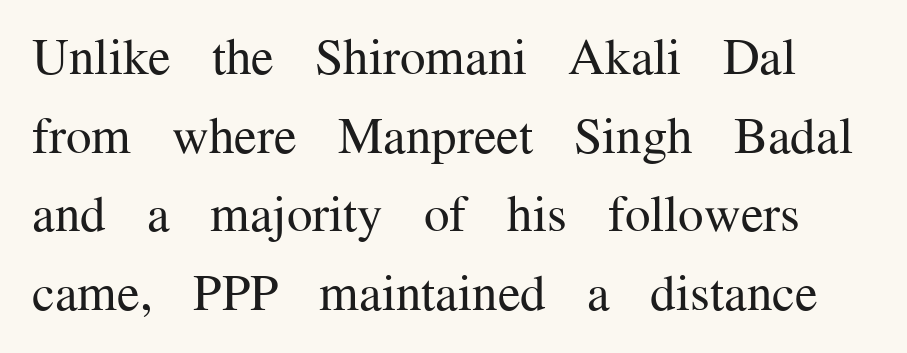
{"serif": "yes", "italic": "no", "bold": "no", "weight": "regular", "width": "normal", "stroke_contrast": "medium", "x_height": "medium", "monospaced": "no", "underline": "no", "line_spacing": "normal", "line_spacing_ratio": 1.54, "letter_spacing": "normal", "letter_spacing_em": 0.0, "glyph_px": 51}
